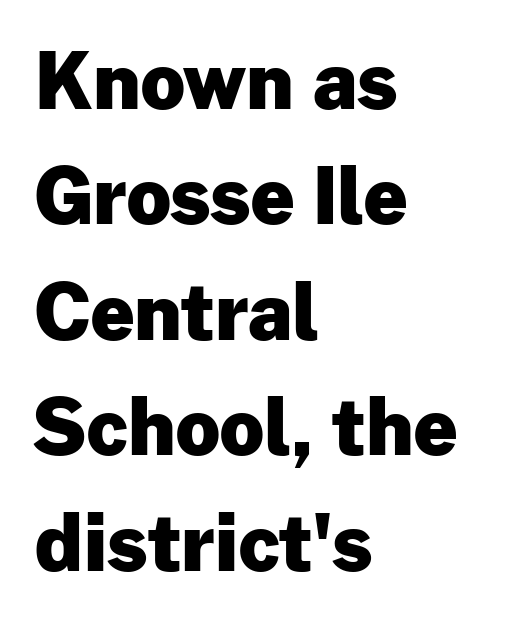
The image shows 77 px heavy sans-serif type, upright; set left-aligned, normal line spacing (1.5x), normal letter spacing, not underlined; low stroke contrast and a medium x-height.
